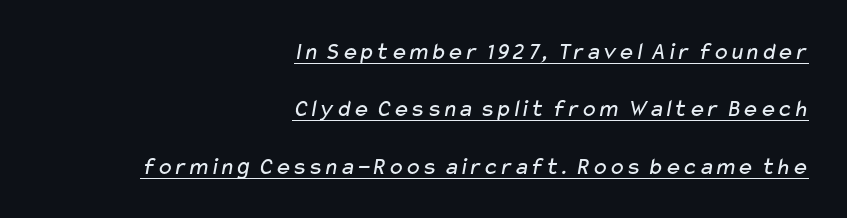
The image shows 25 px text type; set right-aligned, loose line spacing (2.3x), normal letter spacing, underlined.
